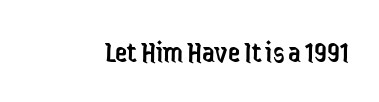
The image shows 31 px regular-weight, condensed sans-serif type, upright; set normal letter spacing, not underlined; low stroke contrast and a medium x-height.
